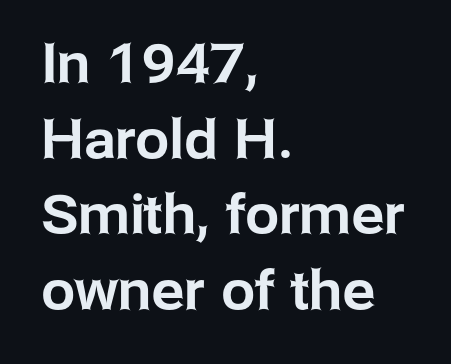
Q: Is the text italic (slanted)? A: No, it is upright.
Q: Is the typeface a serif or a sans-serif typeface? A: Sans-serif.
Q: Is the text underlined? A: No.
Q: How is the paragraph aligned? A: Left-aligned.
Q: Is the spacing between letters normal or unusually wide? A: Normal.
Q: Is the spacing between lines tight, normal or loose? A: Normal.
Q: Width (condensed, normal, or wide)? A: Normal.
Q: Stroke contrast? A: Low.
Q: x-height? A: Medium.
Q: Monospaced? A: No.
